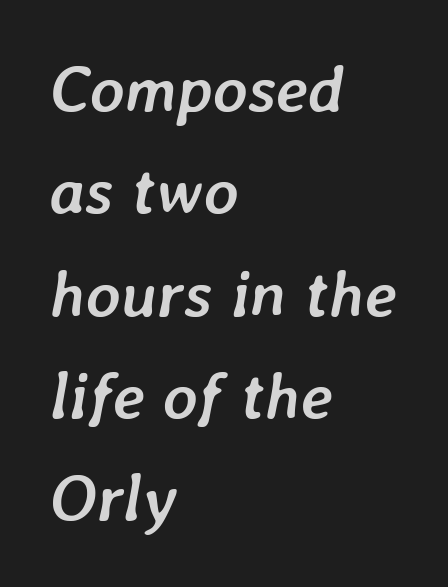
{"italic": "yes", "lean": "right", "slant_degrees": 7, "bold": "yes", "weight": "semibold", "width": "normal", "stroke_contrast": "low", "x_height": "medium", "monospaced": "no", "underline": "no", "align": "left", "line_spacing": "normal", "line_spacing_ratio": 1.55, "letter_spacing": "normal", "letter_spacing_em": 0.0, "glyph_px": 66}
